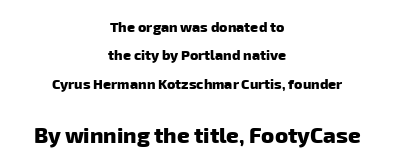
Q: Is the text bold? A: Yes.
Q: Is the text underlined? A: No.
Q: How is the paragraph aligned? A: Centered.
Q: Is the spacing between letters normal or unusually wide? A: Normal.
Q: Is the spacing between lines tight, normal or loose? A: Loose.
Q: Which block of text is set in a larger size, the first (top) or the second (bottom)? A: The second (bottom) one.
